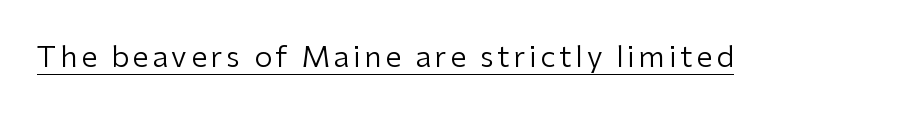
Q: Is the text bold? A: No.
Q: Is the text italic (slanted)? A: No, it is upright.
Q: Is the typeface a serif or a sans-serif typeface? A: Sans-serif.
Q: Is the text underlined? A: Yes.
Q: Width (condensed, normal, or wide)? A: Normal.
Q: Stroke contrast? A: Low.
Q: x-height? A: Medium.
Q: Monospaced? A: No.
